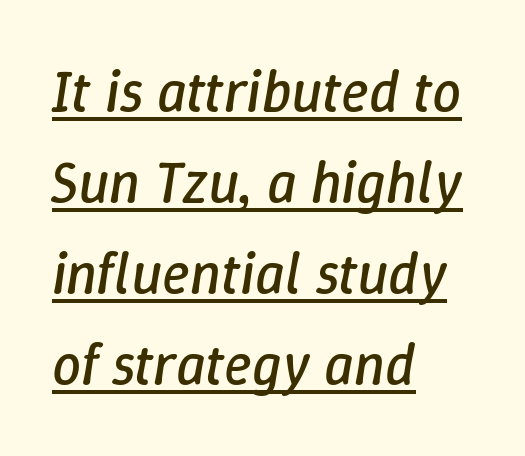
Q: Is the text bold? A: No.
Q: Is the text italic (slanted)? A: Yes, it leans right by about 9 degrees.
Q: Is the text underlined? A: Yes.
Q: How is the paragraph aligned? A: Left-aligned.
Q: Is the spacing between letters normal or unusually wide? A: Normal.
Q: Is the spacing between lines tight, normal or loose? A: Normal.
Q: Width (condensed, normal, or wide)? A: Normal.
Q: Stroke contrast? A: Low.
Q: x-height? A: Medium.
Q: Monospaced? A: No.
